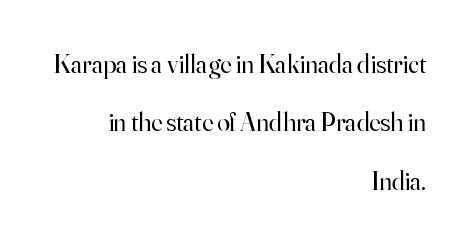
{"italic": "no", "bold": "no", "underline": "no", "align": "right", "line_spacing": "loose", "line_spacing_ratio": 2.25, "letter_spacing": "normal", "letter_spacing_em": 0.0, "glyph_px": 26}
